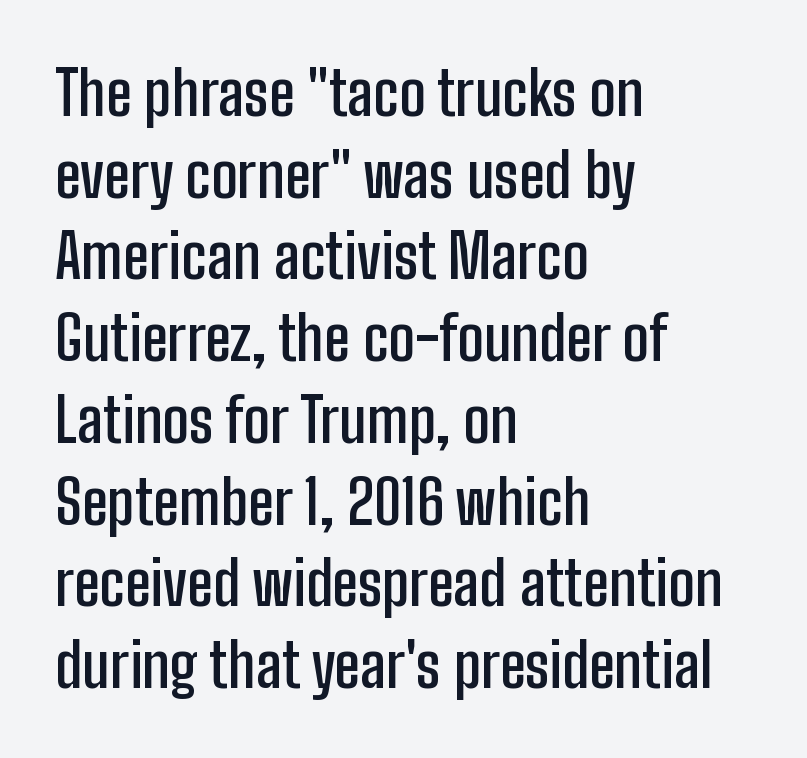
You could call the tracking neutral — neither tight nor loose. Quick note: interline space is typical. Italic? Not at all — the glyphs are vertical. These lines are rendered in a variable-pitch font.
